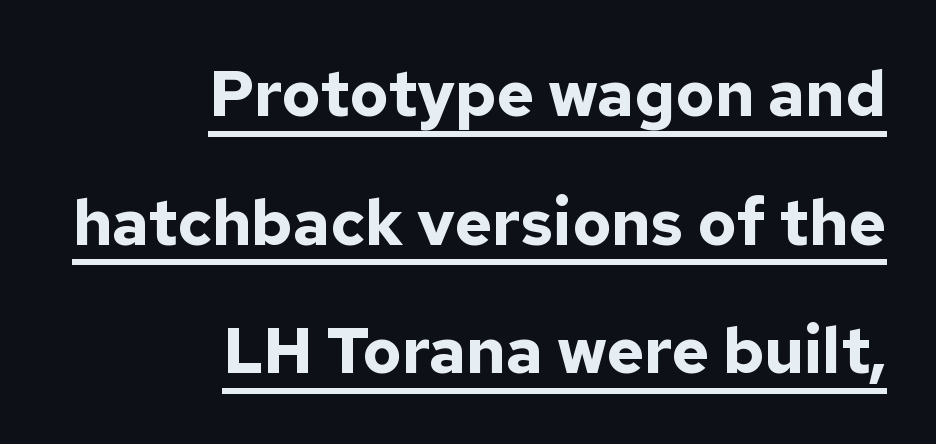
{"serif": "no", "italic": "no", "bold": "yes", "weight": "bold", "width": "normal", "stroke_contrast": "low", "x_height": "medium", "monospaced": "no", "underline": "yes", "align": "right", "line_spacing": "loose", "line_spacing_ratio": 2.01, "letter_spacing": "normal", "letter_spacing_em": 0.0, "glyph_px": 64}
